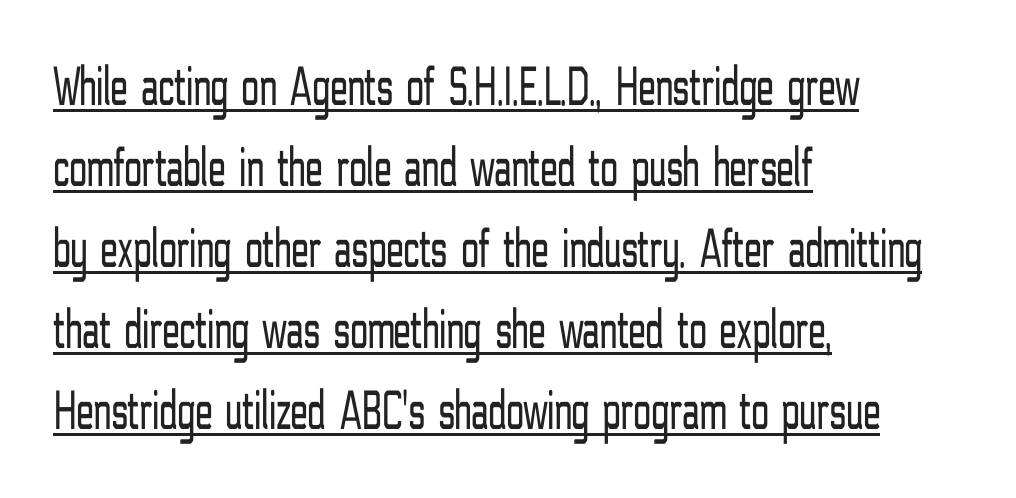
The image shows 57 px light, condensed sans-serif type, upright; set left-aligned, normal line spacing (1.42x), normal letter spacing, underlined; low stroke contrast and a medium x-height.
